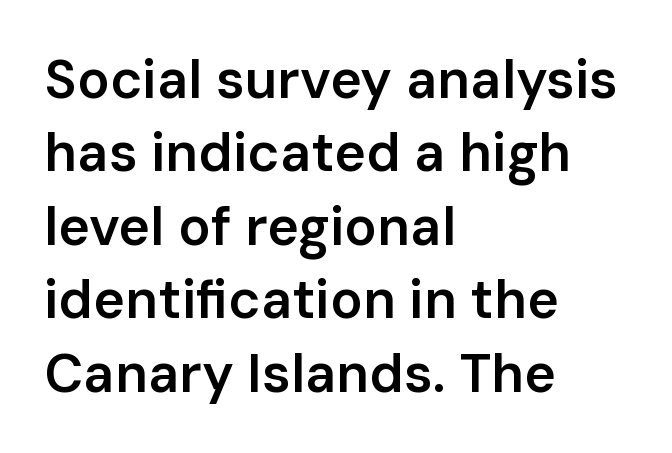
Do the characters align in a grid? No, the font is proportional. Grotesque or geometric, the face here clearly has no serifs. The passage shown is not underscored anywhere. The line texture is even and compact thanks to regular tracking. Students, observe: this is what conventionally led text looks like. The ragged edge is on the right, which tells us the setting is flush left.
